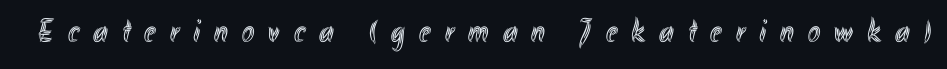
Q: Is the text italic (slanted)? A: Yes.
Q: Is the text underlined? A: No.
Q: Is the spacing between letters normal or unusually wide? A: Unusually wide.
Q: Width (condensed, normal, or wide)? A: Condensed.
Q: x-height? A: Small.
Q: Monospaced? A: No.
